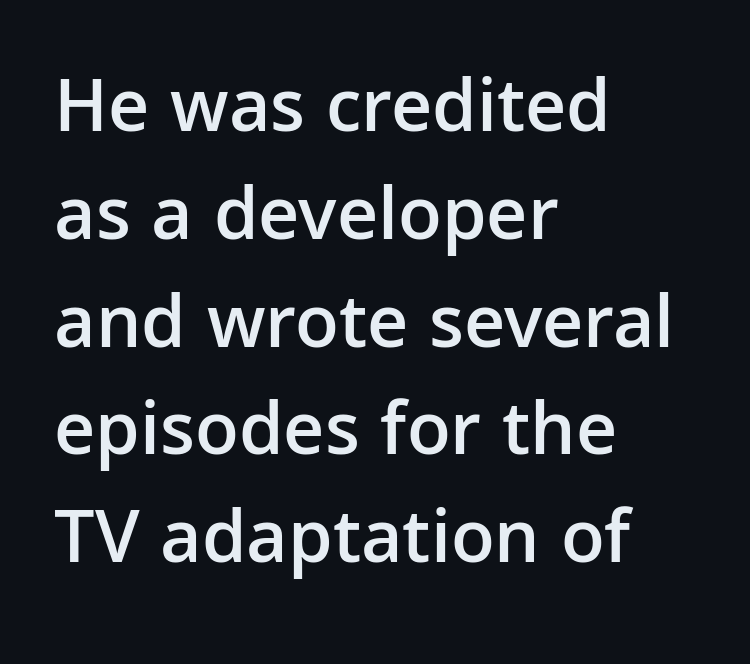
Q: Is the text bold? A: Semi-bold.
Q: Is the text italic (slanted)? A: No, it is upright.
Q: Is the typeface a serif or a sans-serif typeface? A: Sans-serif.
Q: Is the text underlined? A: No.
Q: How is the paragraph aligned? A: Left-aligned.
Q: Is the spacing between letters normal or unusually wide? A: Normal.
Q: Is the spacing between lines tight, normal or loose? A: Normal.
Q: Width (condensed, normal, or wide)? A: Normal.
Q: Stroke contrast? A: Low.
Q: x-height? A: Medium.
Q: Monospaced? A: No.
